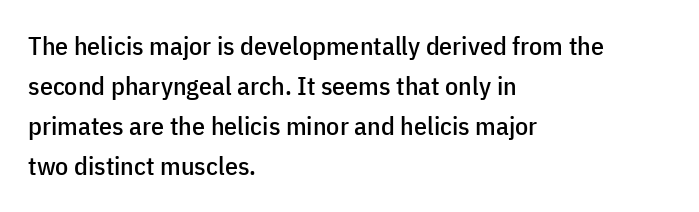
Q: Is the text italic (slanted)? A: No, it is upright.
Q: Is the text underlined? A: No.
Q: How is the paragraph aligned? A: Left-aligned.
Q: Is the spacing between letters normal or unusually wide? A: Normal.
Q: Is the spacing between lines tight, normal or loose? A: Normal.
